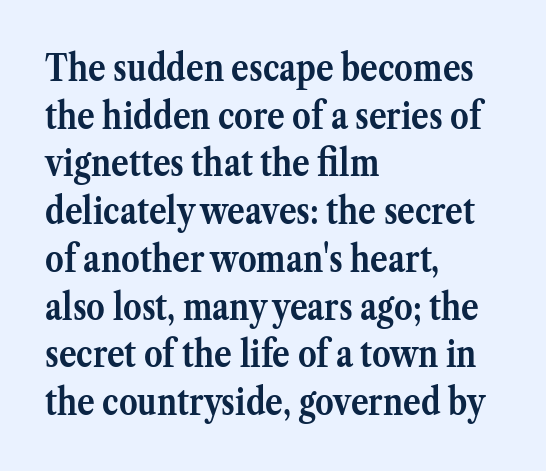
The image shows 37 px semibold serif type, upright; set left-aligned, normal line spacing (1.29x), normal letter spacing, not underlined; medium stroke contrast and a medium x-height.
